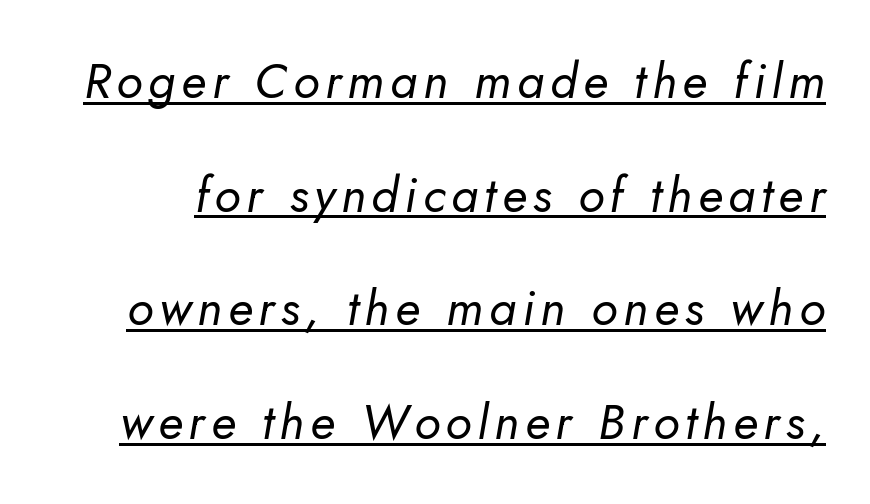
{"italic": "yes", "lean": "right", "slant_degrees": 5, "bold": "no", "weight": "regular", "width": "normal", "stroke_contrast": "low", "x_height": "small", "monospaced": "no", "underline": "yes", "line_spacing": "loose", "line_spacing_ratio": 2.32, "glyph_px": 49}
